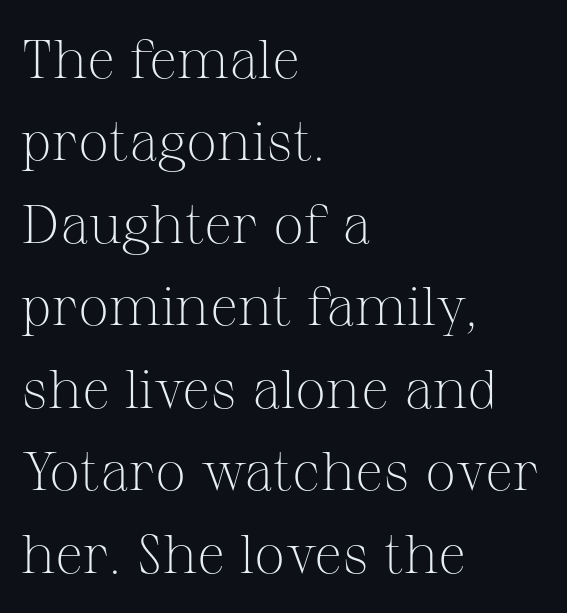
Q: Is the text bold? A: No.
Q: Is the text italic (slanted)? A: No, it is upright.
Q: Is the typeface a serif or a sans-serif typeface? A: Serif.
Q: Is the text underlined? A: No.
Q: How is the paragraph aligned? A: Left-aligned.
Q: Is the spacing between letters normal or unusually wide? A: Normal.
Q: Is the spacing between lines tight, normal or loose? A: Normal.
Q: Width (condensed, normal, or wide)? A: Normal.
Q: Stroke contrast? A: Medium.
Q: x-height? A: Medium.
Q: Monospaced? A: No.
